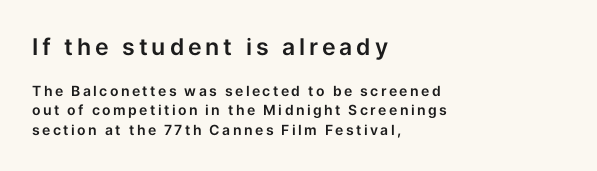
Q: Is the text italic (slanted)? A: No, it is upright.
Q: Is the text underlined? A: No.
Q: How is the paragraph aligned? A: Left-aligned.
Q: Is the spacing between lines tight, normal or loose? A: Normal.
Q: Which block of text is set in a larger size, the first (top) or the second (bottom)? A: The first (top) one.
